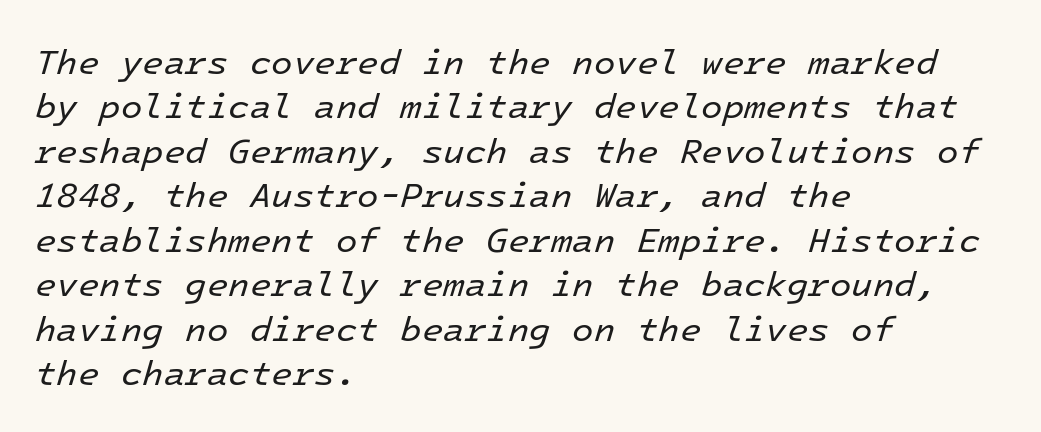
Leading: standard. Is this a heavy cut? Hardly; it is regular or lighter. Yep, that's italic — everything's leaning. Here the glyphs are tracked normally, forming tight word shapes. A typesetter would call this monospace, since all characters share one set width.
